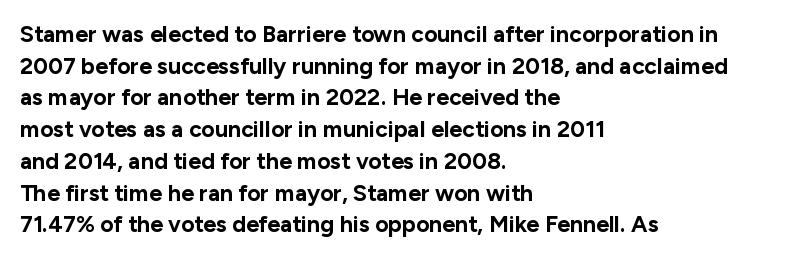
{"italic": "no", "bold": "yes", "underline": "no", "align": "left", "line_spacing": "normal", "line_spacing_ratio": 1.38, "letter_spacing": "normal", "letter_spacing_em": 0.0, "glyph_px": 23}
